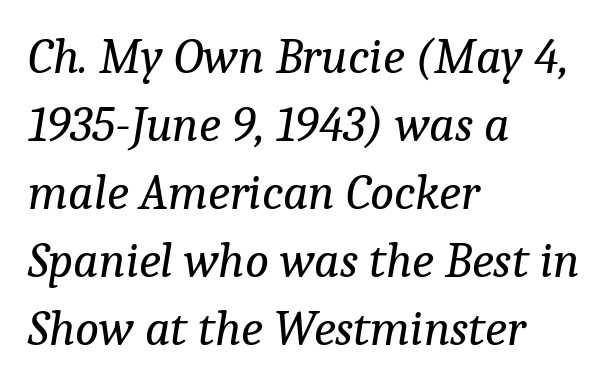
Q: Is the text bold? A: No.
Q: Is the text italic (slanted)? A: Yes, it leans right by about 9 degrees.
Q: Is the typeface a serif or a sans-serif typeface? A: Serif.
Q: Is the text underlined? A: No.
Q: How is the paragraph aligned? A: Left-aligned.
Q: Is the spacing between letters normal or unusually wide? A: Normal.
Q: Is the spacing between lines tight, normal or loose? A: Normal.
Q: Width (condensed, normal, or wide)? A: Normal.
Q: Stroke contrast? A: Low.
Q: x-height? A: Medium.
Q: Monospaced? A: No.
